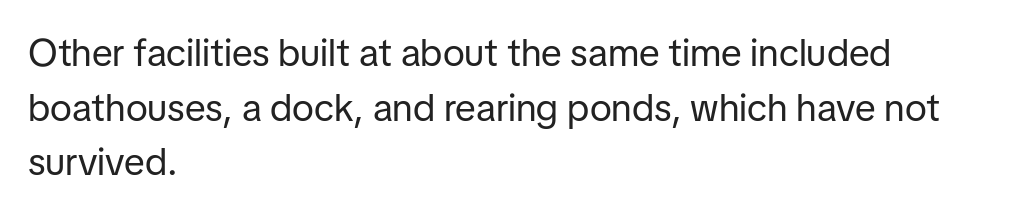
{"serif": "no", "italic": "no", "bold": "no", "weight": "regular", "width": "normal", "stroke_contrast": "low", "x_height": "medium", "monospaced": "no", "underline": "no", "align": "left", "line_spacing": "normal", "line_spacing_ratio": 1.44, "letter_spacing": "normal", "letter_spacing_em": 0.0, "glyph_px": 38}
